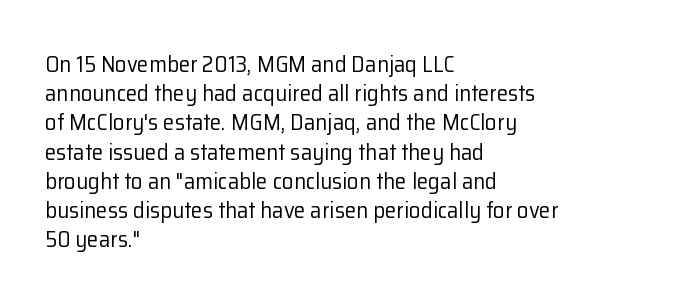
{"italic": "no", "bold": "no", "underline": "no", "align": "left", "line_spacing": "normal", "line_spacing_ratio": 1.27, "letter_spacing": "normal", "letter_spacing_em": 0.0, "glyph_px": 23}
